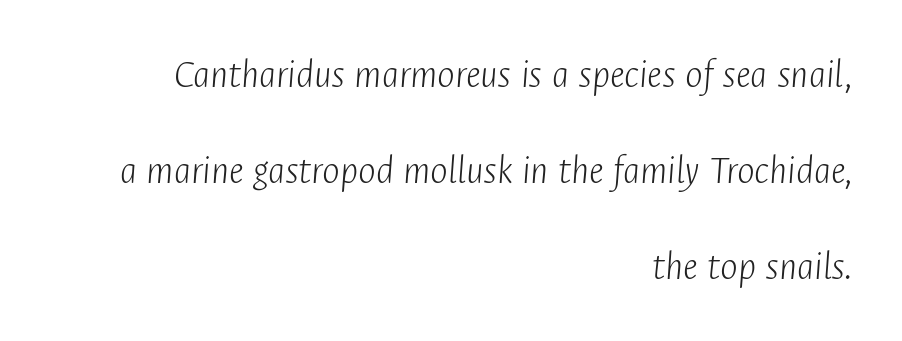
The compositor pushed each line to the right boundary. Does the lettering tilt? It does — this is italic. A quiet, ordinary-to-light weight characterises the typeface. Descenders hang freely into open space. Widely set lines give the paragraph a tall, airy silhouette.
